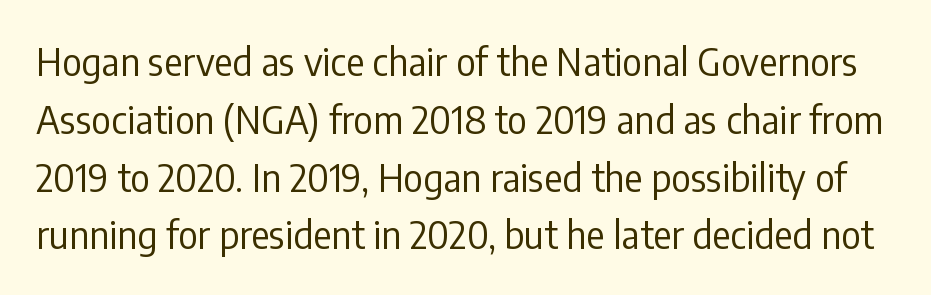
Q: Is the text bold? A: No.
Q: Is the text italic (slanted)? A: No, it is upright.
Q: Is the typeface a serif or a sans-serif typeface? A: Sans-serif.
Q: Is the text underlined? A: No.
Q: Is the spacing between letters normal or unusually wide? A: Normal.
Q: Is the spacing between lines tight, normal or loose? A: Normal.
Q: Width (condensed, normal, or wide)? A: Condensed.
Q: Stroke contrast? A: Low.
Q: x-height? A: Medium.
Q: Monospaced? A: No.
